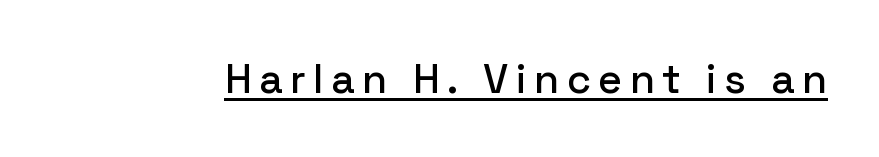
Q: Is the text italic (slanted)? A: No, it is upright.
Q: Is the typeface a serif or a sans-serif typeface? A: Sans-serif.
Q: Is the text underlined? A: Yes.
Q: Width (condensed, normal, or wide)? A: Normal.
Q: Stroke contrast? A: Low.
Q: x-height? A: Medium.
Q: Monospaced? A: No.
